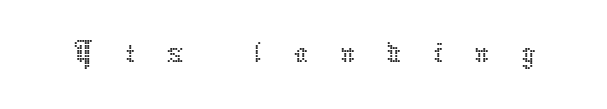
Q: Is the text bold? A: No.
Q: Is the text italic (slanted)? A: No, it is upright.
Q: Is the text underlined? A: No.
Q: Is the spacing between letters normal or unusually wide? A: Unusually wide.
Q: Width (condensed, normal, or wide)? A: Normal.
Q: Stroke contrast? A: Low.
Q: x-height? A: Medium.
Q: Monospaced? A: No.
